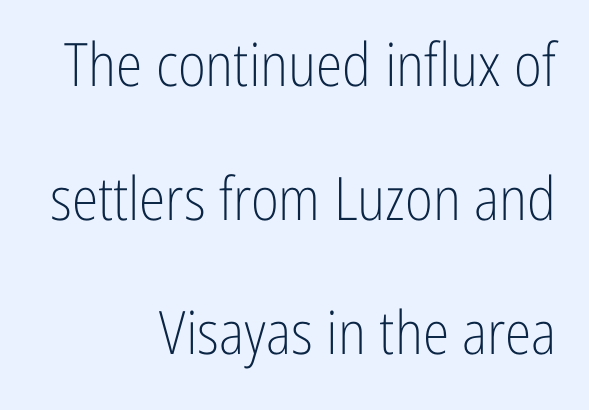
Q: Is the text bold? A: No.
Q: Is the text italic (slanted)? A: No, it is upright.
Q: Is the typeface a serif or a sans-serif typeface? A: Sans-serif.
Q: Is the text underlined? A: No.
Q: How is the paragraph aligned? A: Right-aligned.
Q: Is the spacing between letters normal or unusually wide? A: Normal.
Q: Is the spacing between lines tight, normal or loose? A: Loose.
Q: Width (condensed, normal, or wide)? A: Condensed.
Q: Stroke contrast? A: Low.
Q: x-height? A: Medium.
Q: Monospaced? A: No.
